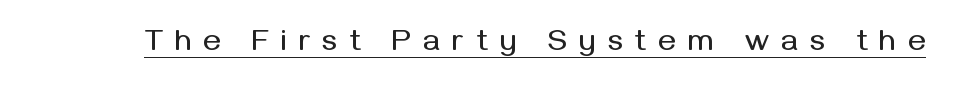
Q: Is the text italic (slanted)? A: No, it is upright.
Q: Is the typeface a serif or a sans-serif typeface? A: Sans-serif.
Q: Is the text underlined? A: Yes.
Q: Is the spacing between letters normal or unusually wide? A: Unusually wide.
Q: Width (condensed, normal, or wide)? A: Normal.
Q: Stroke contrast? A: Medium.
Q: x-height? A: Medium.
Q: Monospaced? A: No.
